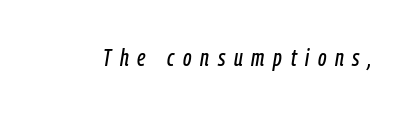
Does the lettering tilt? It does — this is italic. Descender tails drop into unmarked territory. Display-style spreading of the glyphs; the letterfit is very open.
